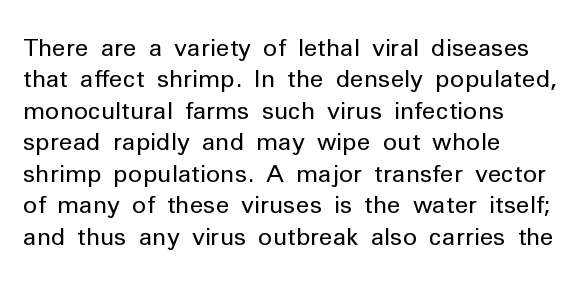
The image shows 24 px text type, upright; set left-aligned, normal line spacing (1.31x), normal letter spacing, not underlined.
